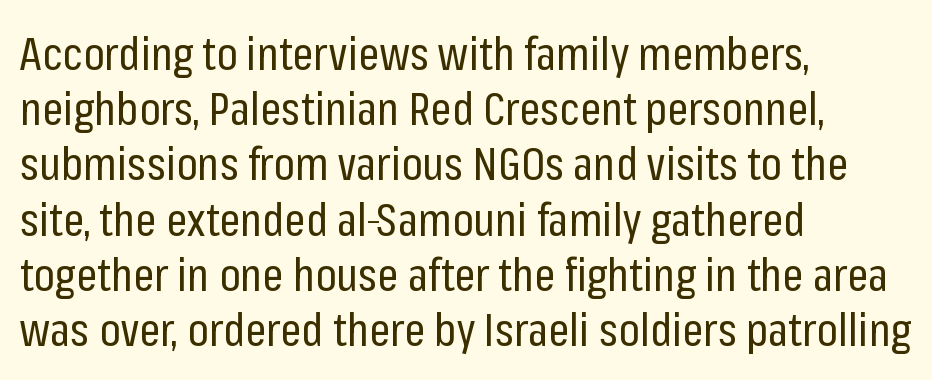
Q: Is the text bold? A: No.
Q: Is the text italic (slanted)? A: No, it is upright.
Q: Is the typeface a serif or a sans-serif typeface? A: Sans-serif.
Q: Is the text underlined? A: No.
Q: How is the paragraph aligned? A: Left-aligned.
Q: Is the spacing between letters normal or unusually wide? A: Normal.
Q: Width (condensed, normal, or wide)? A: Condensed.
Q: Stroke contrast? A: Low.
Q: x-height? A: Medium.
Q: Monospaced? A: No.
